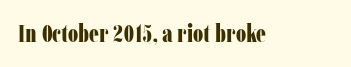
The image shows 25 px bold type, upright; set normal letter spacing, not underlined.
